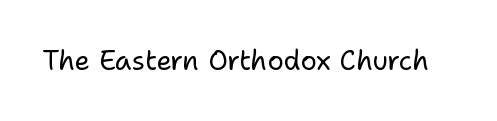
The image shows 27 px text type, upright; set normal letter spacing, not underlined.
